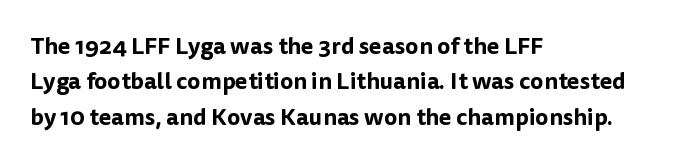
Nope, not italic — everything's standing straight. Words appear dense and cohesive because spacing is normal. The baseline area is clear. These lines sit exactly where default settings would place them. The compositor pushed each line to the left boundary.
